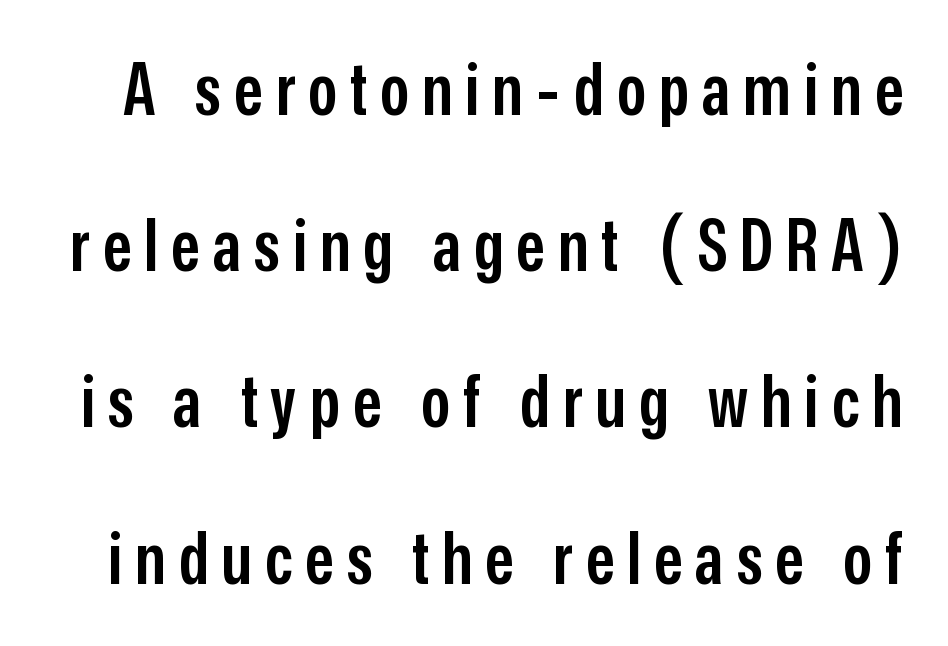
{"serif": "no", "italic": "no", "bold": "semi", "weight": "semibold", "width": "condensed", "stroke_contrast": "low", "x_height": "medium", "monospaced": "no", "underline": "no", "line_spacing": "loose", "line_spacing_ratio": 2.17, "glyph_px": 72}
